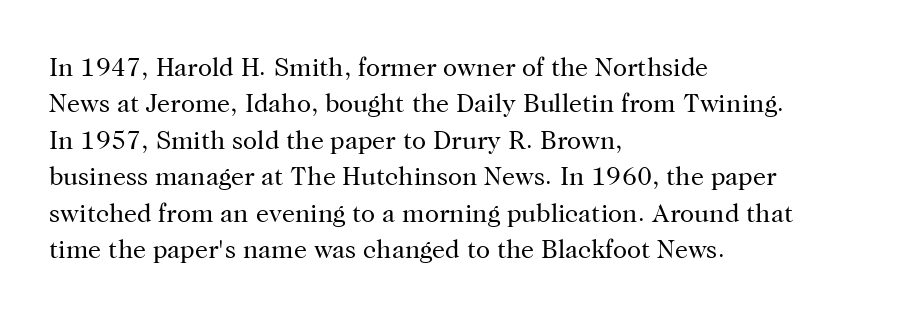
The image shows 26 px text type, upright; set left-aligned, normal line spacing (1.4x), normal letter spacing, not underlined.
